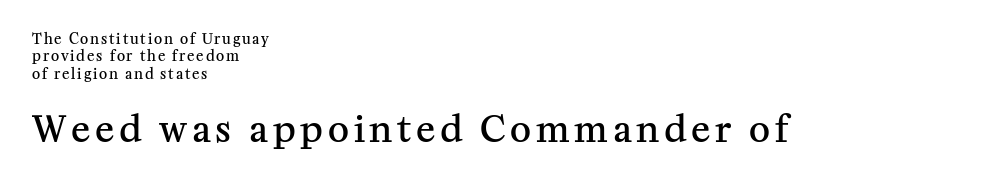
The image shows 36 px semibold serif type, upright; set left-aligned, normal line spacing (1.25x), not underlined; the second (bottom) block is 2.57x larger; medium stroke contrast and a medium x-height.
